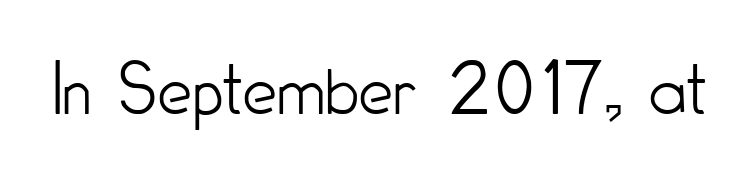
{"serif": "no", "italic": "no", "bold": "no", "weight": "light", "width": "condensed", "stroke_contrast": "low", "x_height": "small", "monospaced": "no", "underline": "no", "letter_spacing": "normal", "letter_spacing_em": 0.0, "glyph_px": 77}
